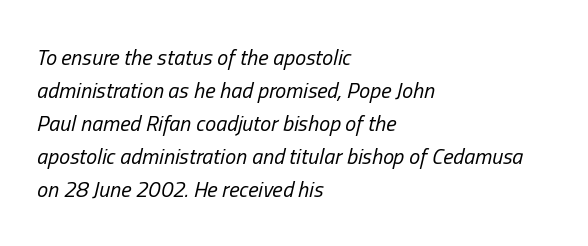
The image shows 22 px text type, italic (leaning right); set left-aligned, normal line spacing (1.5x), normal letter spacing, not underlined.
